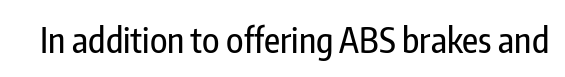
{"serif": "no", "italic": "no", "width": "condensed", "stroke_contrast": "low", "x_height": "medium", "monospaced": "no", "underline": "no", "letter_spacing": "normal", "letter_spacing_em": 0.0, "glyph_px": 35}
